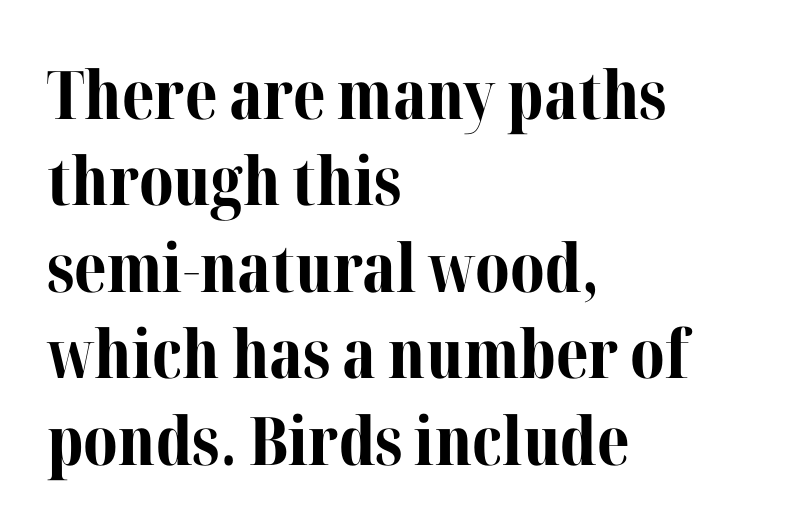
Classification — serif. These lines are set flush left with a ragged right edge. The rows are spaced the way most documents space them. Unlike italic type, these characters show no tilt at all.
